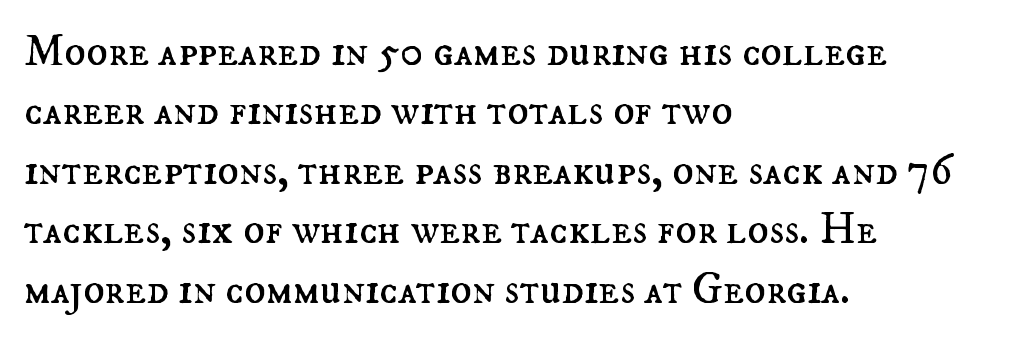
A typesetter would call this leading conventional body-copy spacing. Reading down the block, your eye returns to a fixed left position each line. The weight tops out at a normal text grade. The gap between lines stays unmarked. Compared with typical body copy, the letter spacing here is the same.
